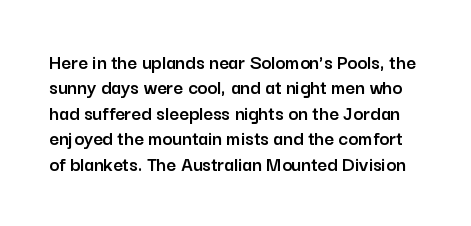
The image shows 21 px text type, upright; set line spacing 1.21x, normal letter spacing, not underlined.
